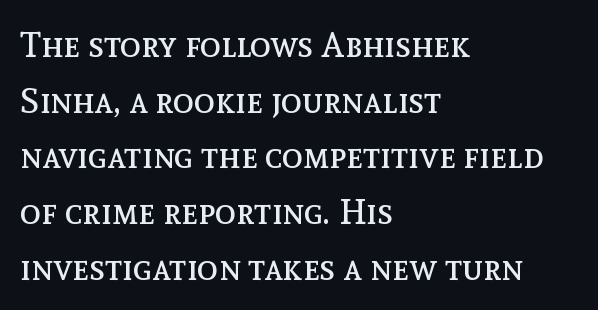
The image shows 35 px regular-weight type, upright; set left-aligned, normal line spacing (1.59x), normal letter spacing, not underlined; a medium x-height.
